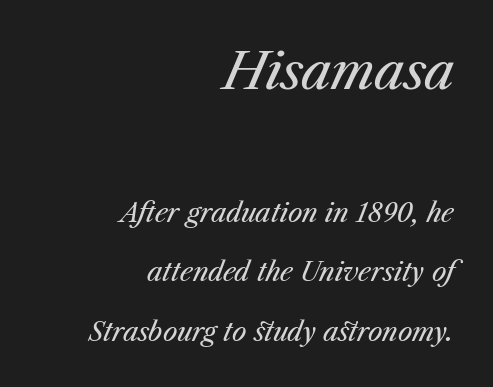
You can tell it's italic because the verticals aren't actually vertical. A student would call this right alignment; a typographer would say flush right, rag left. Rule under the text: the space is simply empty. Character widths vary here, with narrow letters taking less room than wide ones. You get the large type first, then a drop to smaller type.
